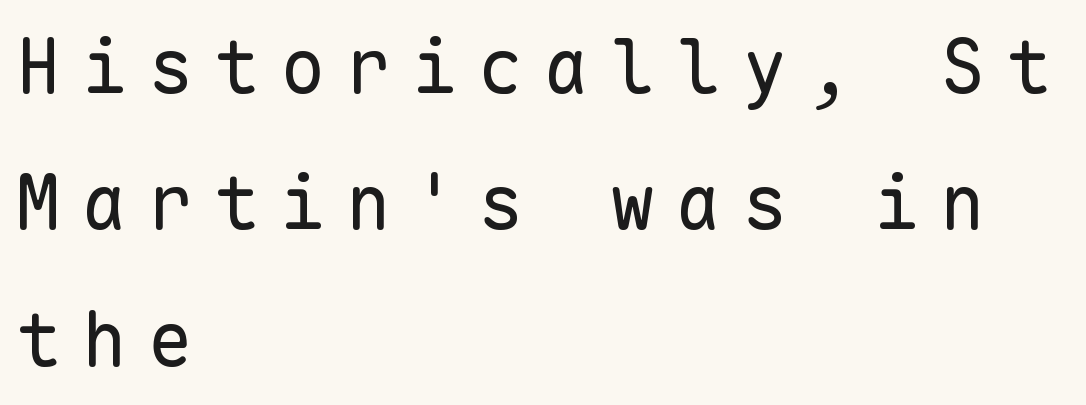
The text block is weighted toward the left margin, trailing off unevenly rightward. The passage shown is not bold in any degree. A typesetter would label this face a sans. Do the characters align in a grid? Yes, the font is monospaced.
